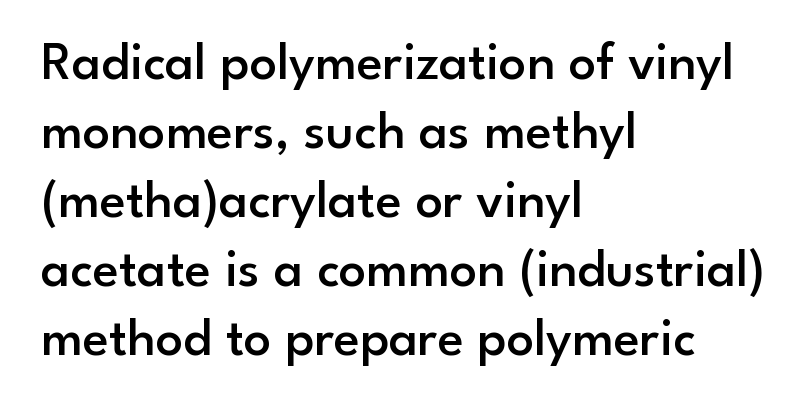
The face used here is a sans, in the tradition of grotesques and geometrics. Note the varied advance widths — an 'i' is clearly narrower than an 'm'. Set as a demibold, roughly 600 on the weight scale. Line starts are locked; line ends wander. This is the regular roman posture of the typeface. The vertical gap from one line to the next is medium.
